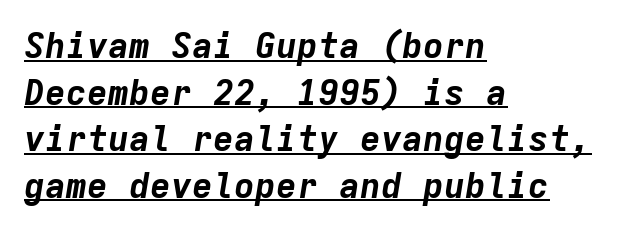
Yep, that's italic — everything's leaning. The passage shown is emphatically bold. The passage shown is typed in a monospace face where columns stay perfectly aligned. Casual observation: everything's shoved over to the left. There is no visible air inserted between adjacent glyphs. Leading matches the norm, producing a regular column.
